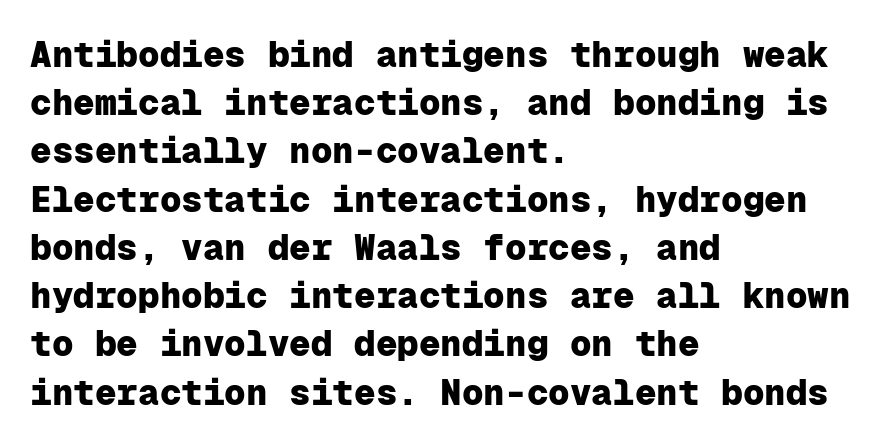
Line beginnings align vertically; line endings do not. This sample keeps an unexceptional amount of space between lines. Chunky letters — that's bold for sure. Each row of text sits above clean, open space. Nothing unusual about the tracking: characters are spaced as the font intends.
